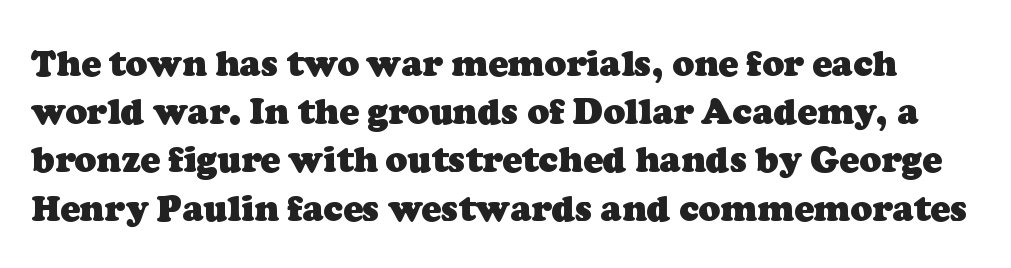
The image shows 36 px heavy serif type; set normal line spacing (1.34x), normal letter spacing, not underlined; low stroke contrast and a medium x-height.
